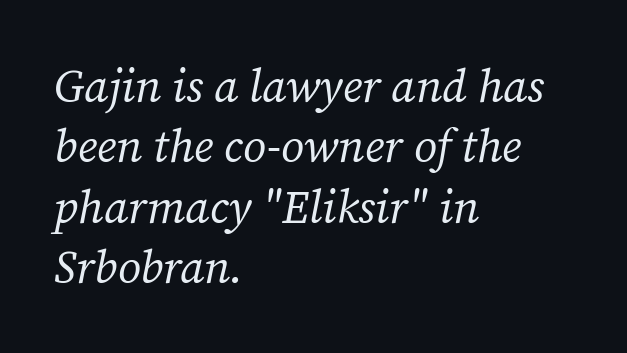
Visually the block forms a straight wall on the left and a jagged coastline on the right. The characters display serif detailing at their extremities. These lines sit exactly where default settings would place them. A typesetter would call this proportional, since set widths differ per character.
